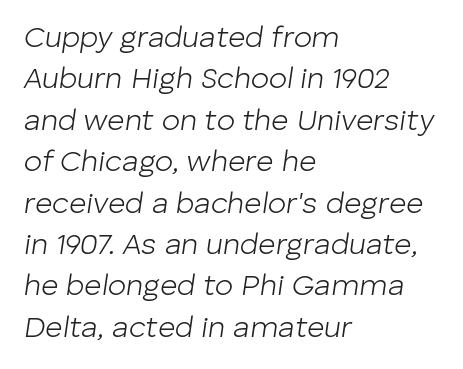
Compared with a centered layout, this one pins lines to the left instead. Horizontal bands of white between lines are of average thickness. The passage shown leans; its letterforms are oblique. Here the designer chose a conventional face with non-uniform glyph widths. Plain, unruled lines of type.
